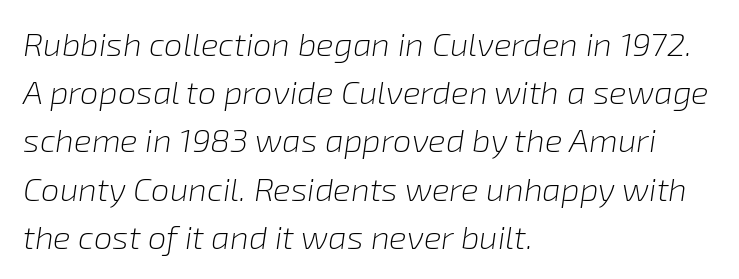
Q: Is the text bold? A: No.
Q: Is the text italic (slanted)? A: Yes, it leans right by about 8 degrees.
Q: Is the text underlined? A: No.
Q: How is the paragraph aligned? A: Left-aligned.
Q: Is the spacing between letters normal or unusually wide? A: Normal.
Q: Is the spacing between lines tight, normal or loose? A: Normal.
Q: Width (condensed, normal, or wide)? A: Normal.
Q: Stroke contrast? A: Low.
Q: x-height? A: Medium.
Q: Monospaced? A: No.
